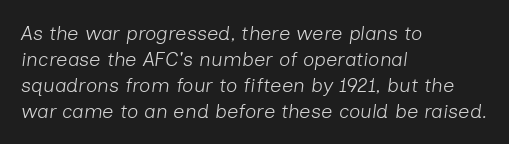
The image shows 20 px text type, italic (leaning right); set left-aligned, normal line spacing (1.3x), normal letter spacing, not underlined.
